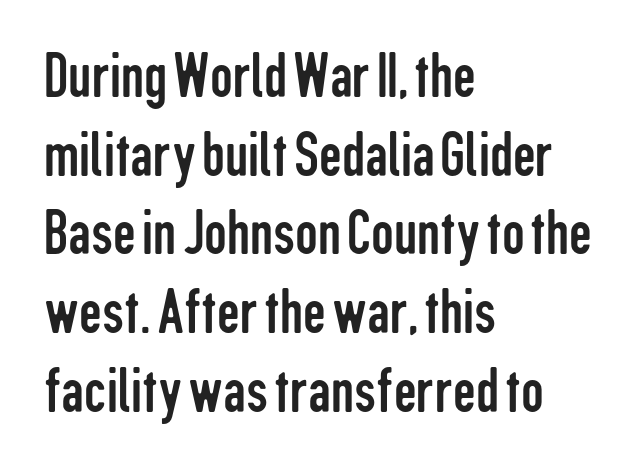
Q: Is the text bold? A: No.
Q: Is the text italic (slanted)? A: No, it is upright.
Q: Is the typeface a serif or a sans-serif typeface? A: Sans-serif.
Q: Is the text underlined? A: No.
Q: How is the paragraph aligned? A: Left-aligned.
Q: Is the spacing between letters normal or unusually wide? A: Normal.
Q: Width (condensed, normal, or wide)? A: Condensed.
Q: Stroke contrast? A: Low.
Q: x-height? A: Medium.
Q: Monospaced? A: No.
